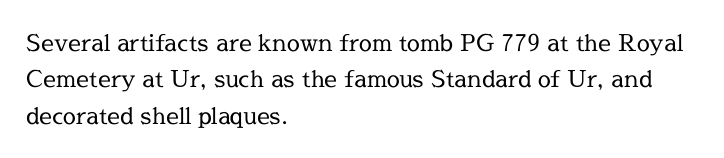
The image shows 23 px text type, upright; set left-aligned, normal line spacing (1.58x), normal letter spacing, not underlined.
